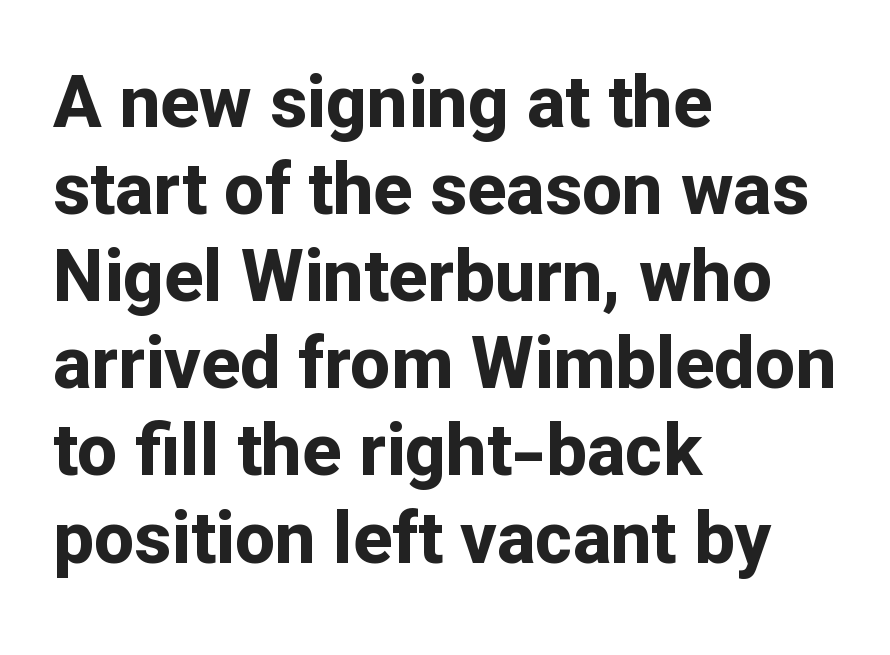
{"serif": "no", "italic": "no", "bold": "yes", "weight": "bold", "width": "normal", "stroke_contrast": "low", "x_height": "medium", "monospaced": "no", "underline": "no", "align": "left", "line_spacing_ratio": 1.21, "letter_spacing": "normal", "letter_spacing_em": 0.0, "glyph_px": 72}
